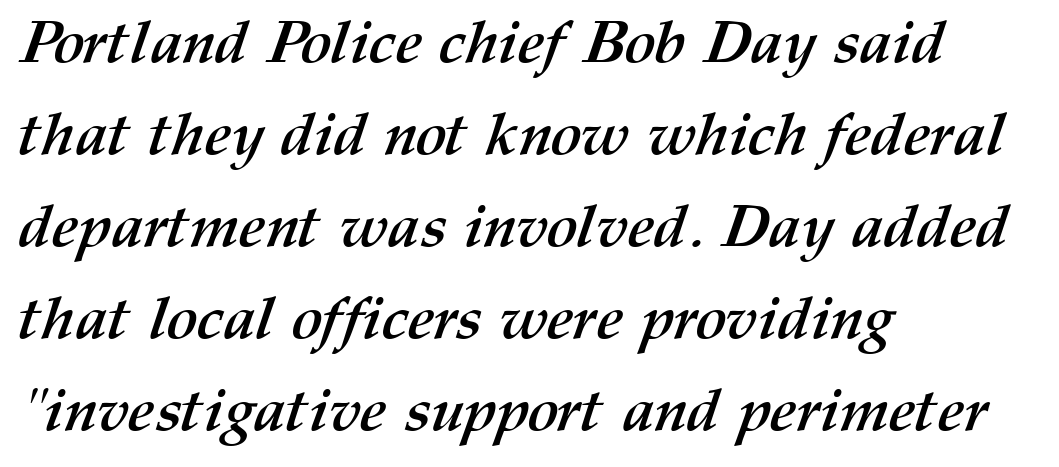
The image shows 59 px semibold type; set left-aligned, normal line spacing (1.56x), normal letter spacing, not underlined; medium stroke contrast and a medium x-height.
